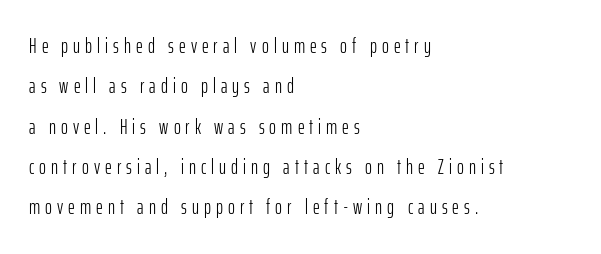
{"italic": "no", "bold": "no", "underline": "no", "align": "left", "line_spacing": "loose", "line_spacing_ratio": 1.92, "letter_spacing": "wide", "letter_spacing_em": 0.24, "glyph_px": 21}
